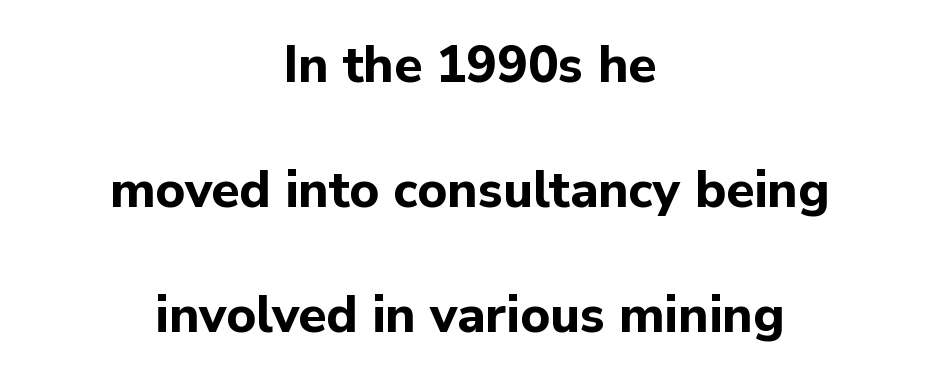
Nope, not italic — everything's standing straight. These lines stand farther apart than default settings would place them. Glance below the letters and you will spot only blank space. A student would call this center alignment; a typographer would say set centered. Honestly, the letter spacing is just normal — you wouldn't notice it. Each glyph is drawn with heavy, bold strokes.
